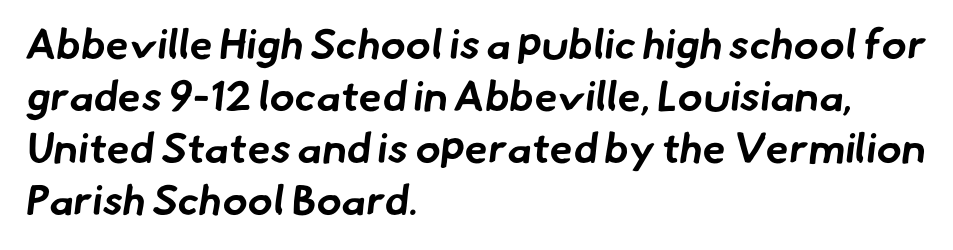
The image shows 42 px bold sans-serif type; set left-aligned, line spacing 1.24x, normal letter spacing, not underlined; low stroke contrast and a small x-height.
